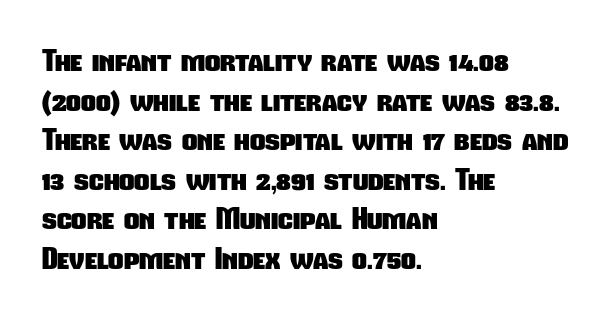
A clean baseline with only descenders dipping below it. As a designer I'd log this as weight 700, bold. Stroke terminals: plain, sans-serif. Characters follow at the spacing the type designer built in. Is there much room between lines? A standard amount, neither cramped nor airy.
